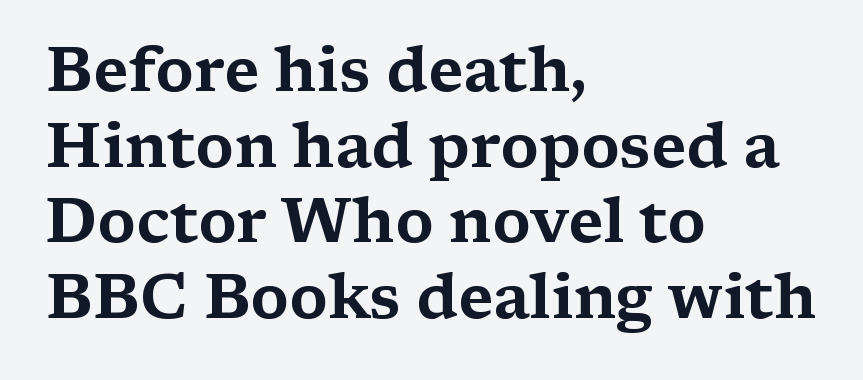
Q: Is the text italic (slanted)? A: No, it is upright.
Q: Is the typeface a serif or a sans-serif typeface? A: Serif.
Q: Is the text underlined? A: No.
Q: How is the paragraph aligned? A: Left-aligned.
Q: Is the spacing between letters normal or unusually wide? A: Normal.
Q: Width (condensed, normal, or wide)? A: Wide.
Q: Stroke contrast? A: Medium.
Q: x-height? A: Medium.
Q: Monospaced? A: No.
